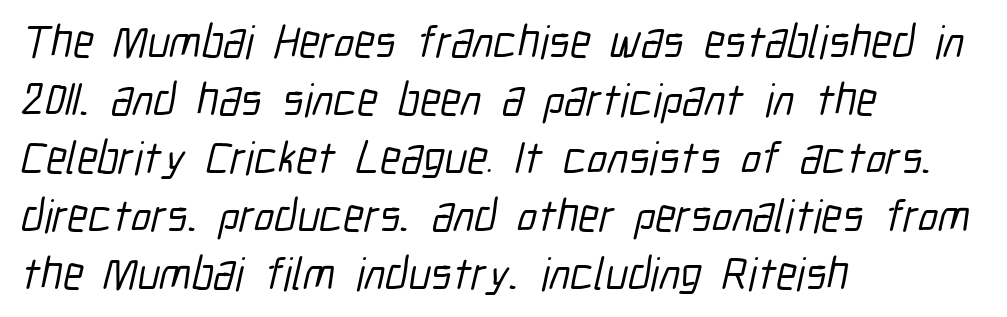
The tracking reads as untouched default to a designer's eye. A normal amount of white space separates one row of letters from the next. The font family rendered here belongs to the sans-serif group. The face used here is proportionally spaced, like ordinary book or web type.
